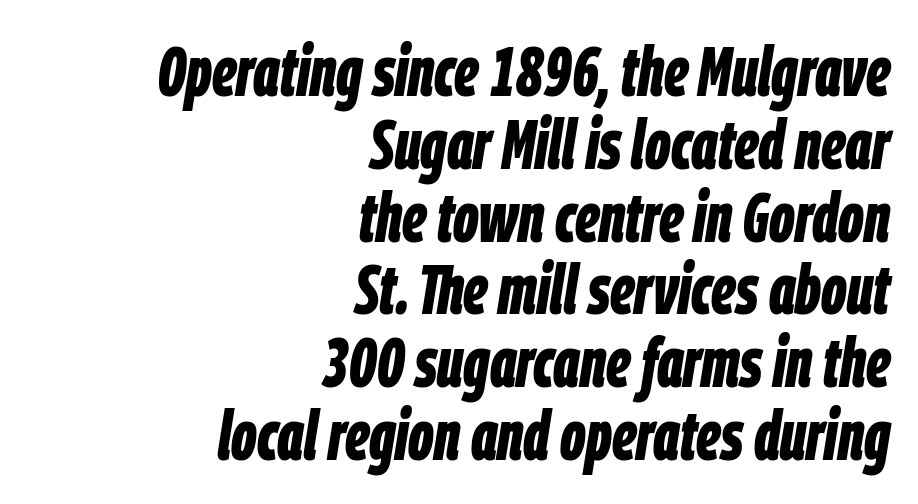
The image shows 70 px bold, condensed type, italic (leaning right); set right-aligned, tight line spacing (1.04x), normal letter spacing, not underlined; low stroke contrast and a large x-height.
